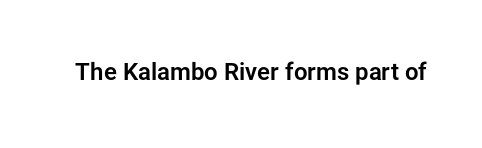
Q: Is the text italic (slanted)? A: No, it is upright.
Q: Is the text underlined? A: No.
Q: Is the spacing between letters normal or unusually wide? A: Normal.
